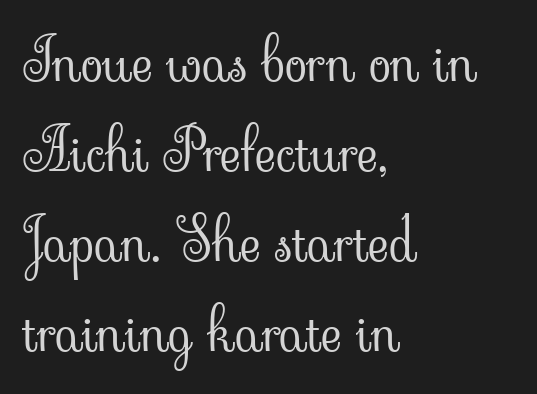
Q: Is the text bold? A: No.
Q: Is the text italic (slanted)? A: No, it is upright.
Q: Is the typeface a serif or a sans-serif typeface? A: Serif.
Q: Is the text underlined? A: No.
Q: How is the paragraph aligned? A: Left-aligned.
Q: Is the spacing between letters normal or unusually wide? A: Normal.
Q: Is the spacing between lines tight, normal or loose? A: Normal.
Q: Width (condensed, normal, or wide)? A: Normal.
Q: Stroke contrast? A: Low.
Q: x-height? A: Small.
Q: Monospaced? A: No.
